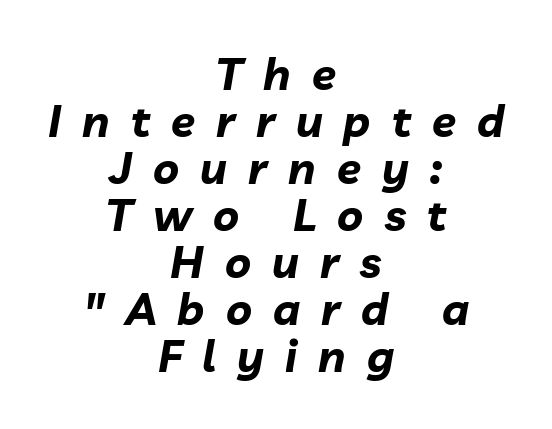
The image shows 44 px bold type, italic (leaning right); set centered, tight line spacing (1.07x), unusually wide letter spacing (+0.48 em), not underlined; low stroke contrast and a medium x-height.
